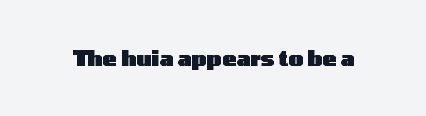
The letterforms sit shoulder to shoulder at normal distance. These lines were composed using upright roman letters. Check the space under the baseline: it is left empty. The sample has been set heavy, in full bold.
